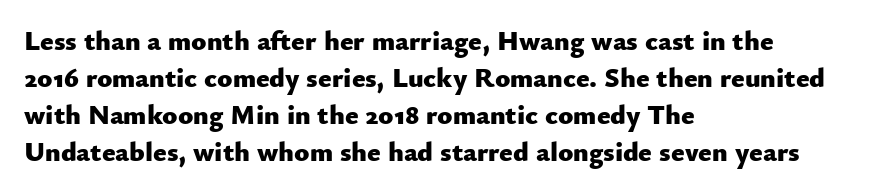
{"serif": "no", "italic": "no", "bold": "yes", "weight": "heavy", "width": "normal", "stroke_contrast": "low", "x_height": "small", "monospaced": "no", "underline": "no", "align": "left", "line_spacing": "normal", "line_spacing_ratio": 1.32, "letter_spacing": "normal", "letter_spacing_em": 0.0, "glyph_px": 28}
